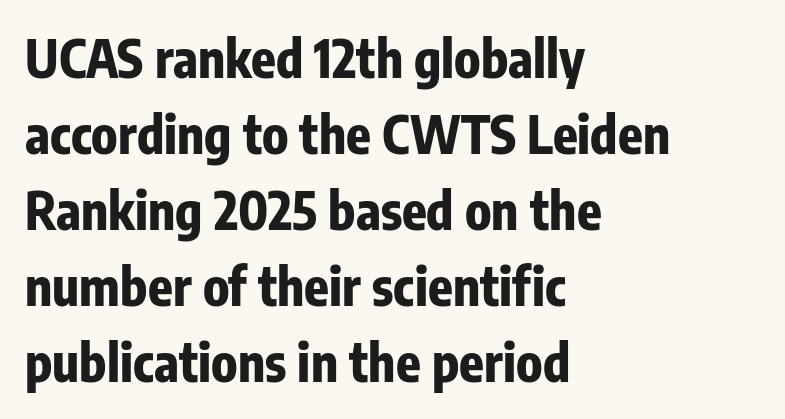
{"serif": "no", "italic": "no", "bold": "yes", "weight": "bold", "width": "condensed", "stroke_contrast": "low", "x_height": "medium", "monospaced": "no", "underline": "no", "align": "left", "line_spacing": "normal", "line_spacing_ratio": 1.49, "letter_spacing": "normal", "letter_spacing_em": 0.0, "glyph_px": 51}
